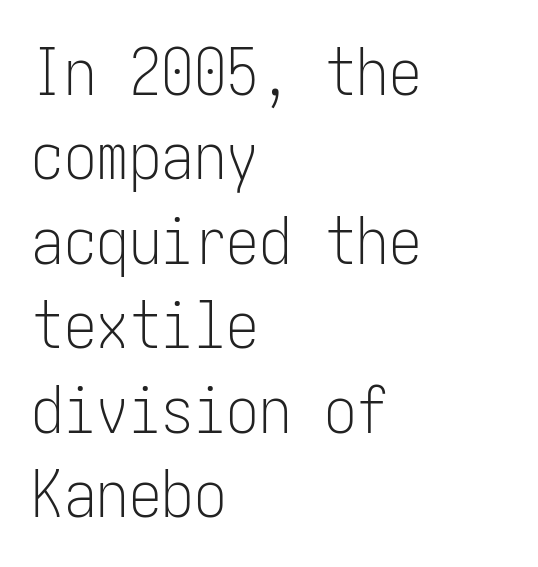
Q: Is the text bold? A: No.
Q: Is the text italic (slanted)? A: No, it is upright.
Q: Is the typeface a serif or a sans-serif typeface? A: Sans-serif.
Q: Is the text underlined? A: No.
Q: How is the paragraph aligned? A: Left-aligned.
Q: Is the spacing between letters normal or unusually wide? A: Normal.
Q: Is the spacing between lines tight, normal or loose? A: Normal.
Q: Width (condensed, normal, or wide)? A: Condensed.
Q: Stroke contrast? A: Low.
Q: x-height? A: Medium.
